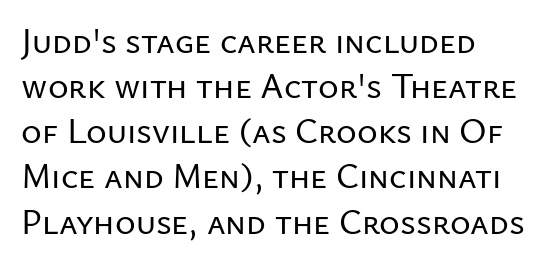
The image shows 35 px sans-serif type, upright; set normal line spacing (1.29x), normal letter spacing, not underlined; low stroke contrast and a medium x-height.
